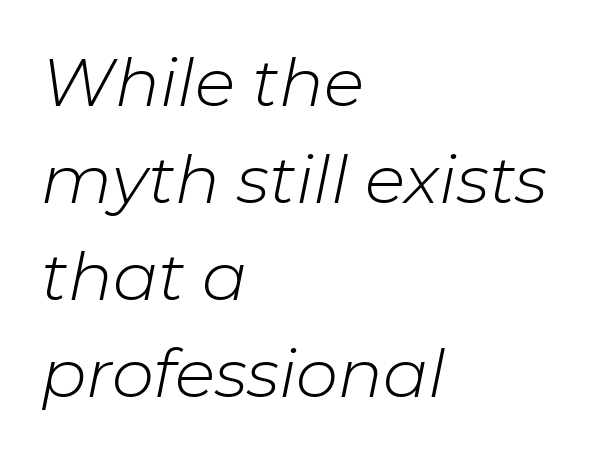
Q: Is the text bold? A: No.
Q: Is the text italic (slanted)? A: Yes, it leans right by about 11 degrees.
Q: Is the text underlined? A: No.
Q: How is the paragraph aligned? A: Left-aligned.
Q: Is the spacing between letters normal or unusually wide? A: Normal.
Q: Is the spacing between lines tight, normal or loose? A: Normal.
Q: Width (condensed, normal, or wide)? A: Normal.
Q: Stroke contrast? A: Low.
Q: x-height? A: Medium.
Q: Monospaced? A: No.
